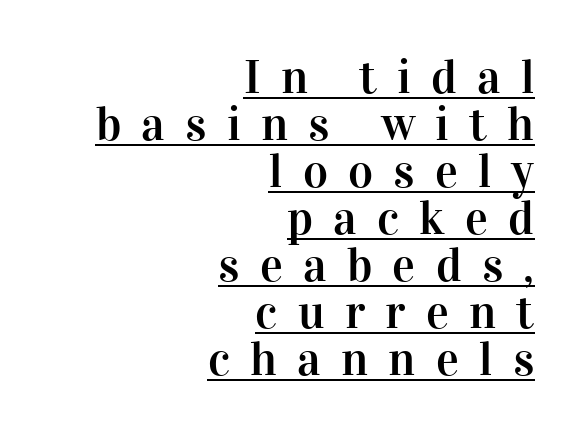
{"serif": "yes", "italic": "no", "width": "normal", "stroke_contrast": "high", "x_height": "medium", "monospaced": "no", "underline": "yes", "align": "right", "line_spacing": "tight", "line_spacing_ratio": 0.98, "letter_spacing": "wide", "letter_spacing_em": 0.42, "glyph_px": 48}
